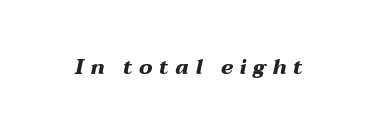
The image shows 21 px bold type, italic (leaning right); set unusually wide letter spacing (+0.31 em), not underlined.
